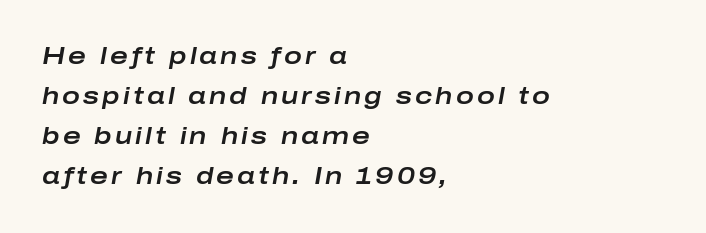
The image shows 24 px text type, italic (leaning right); set left-aligned, normal line spacing (1.67x), not underlined.
